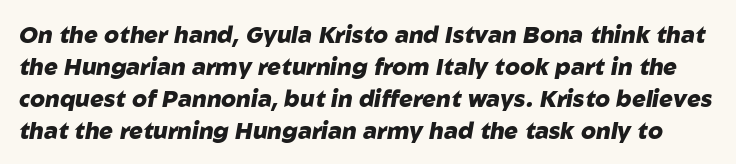
Its strokes are broad and dark, the hallmark of bold type. Students, observe: this is what conventionally led text looks like. The passage shown leans; its letterforms are oblique. Anything drawn beneath the words? Only blank space. In terms of letterspacing, this is plain default setting.
